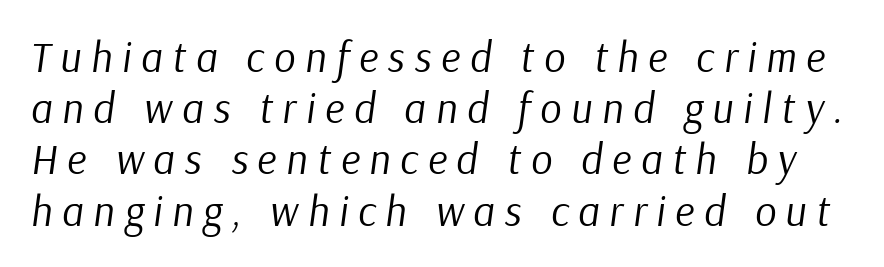
The tracking reads as deliberately expanded to a designer's eye. Compared with ordinary roman type, these characters are visibly tilted. The characters are drawn with everyday or finer stroke widths. Do the characters align in a grid? No, the font is proportional. Descenders hang freely into open space.
